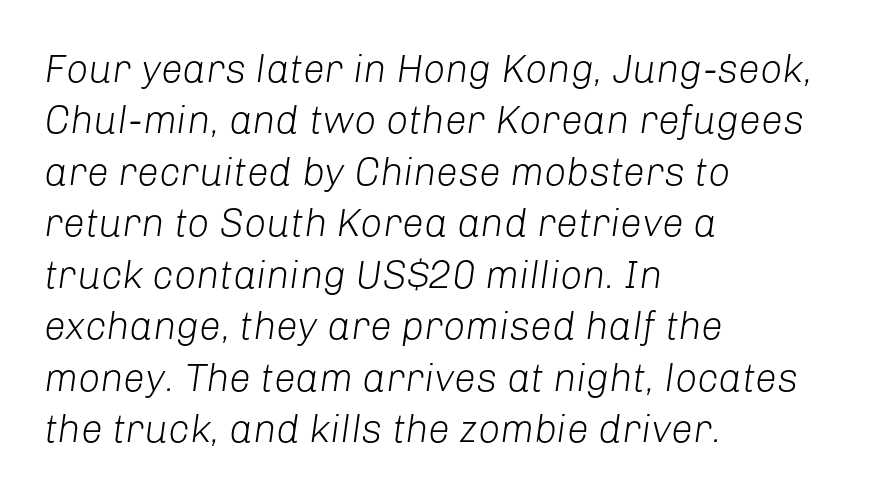
Caption: standard tracking, unaltered. Weight: in the light-to-regular range. Nobody drew a line under any word here. The passage shown stacks its lines at a standard gap. Short and long lines alike share a common starting point at left. Yep, that's italic — everything's leaning.
